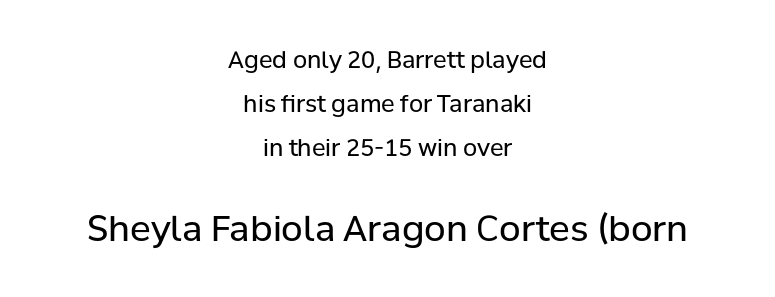
{"serif": "no", "italic": "no", "bold": "no", "weight": "regular", "width": "normal", "stroke_contrast": "low", "x_height": "medium", "monospaced": "no", "underline": "no", "align": "center", "line_spacing": "loose", "line_spacing_ratio": 1.92, "letter_spacing": "normal", "letter_spacing_em": 0.0, "larger_block": "second", "size_ratio": 1.52, "glyph_px": 35}
